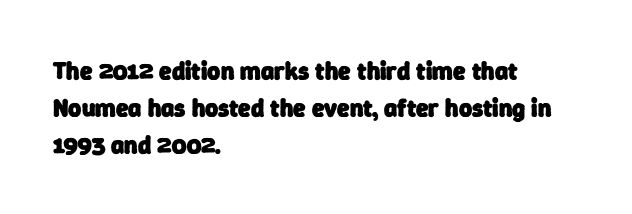
{"bold": "yes", "underline": "no", "align": "left", "line_spacing": "normal", "line_spacing_ratio": 1.48, "letter_spacing": "normal", "letter_spacing_em": 0.0, "glyph_px": 25}
